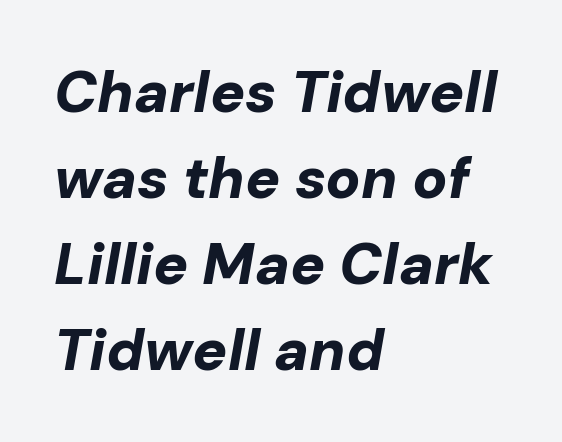
If you drew a ruler down the left edge, every line would touch it. These words are printed bold, with thick strokes throughout. You could not count columns in this text — the font is proportionally spaced. One glance says typical: line gaps are just what's usual. The rendering keeps characters at their native spacing. There's an unmistakable incline to the writing here.
